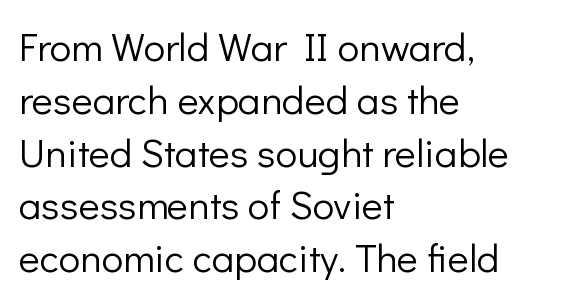
The type family on display is of the sans-serif kind. The passage shown has conventional tracking throughout. The typesetter chose a ragged-right arrangement here. Stems here are at most as thick as an everyday book face. This sample has the flowing, uneven cadence of proportional lettering.
